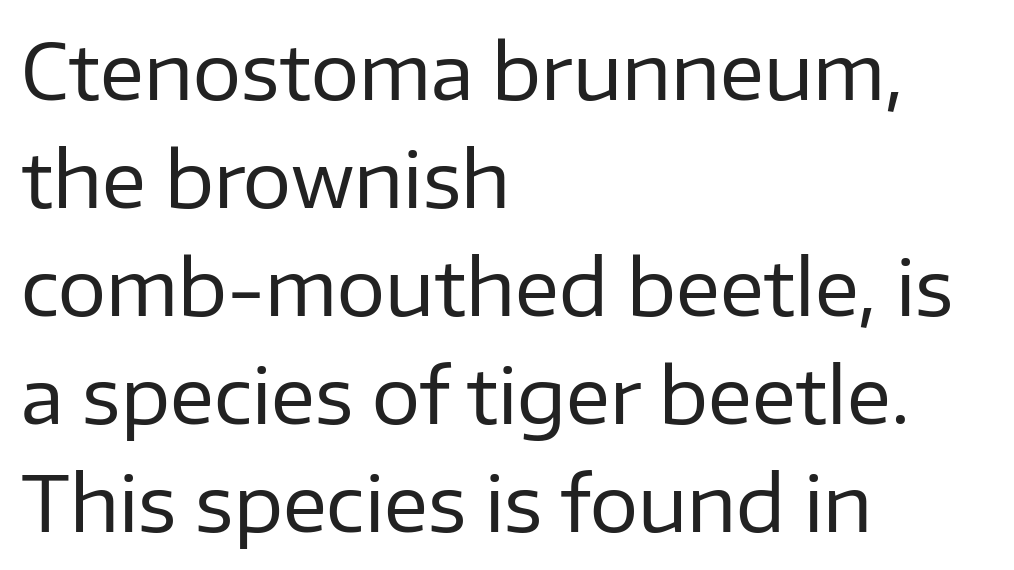
Q: Is the text bold? A: No.
Q: Is the text italic (slanted)? A: No, it is upright.
Q: Is the typeface a serif or a sans-serif typeface? A: Sans-serif.
Q: Is the text underlined? A: No.
Q: How is the paragraph aligned? A: Left-aligned.
Q: Is the spacing between letters normal or unusually wide? A: Normal.
Q: Is the spacing between lines tight, normal or loose? A: Normal.
Q: Width (condensed, normal, or wide)? A: Normal.
Q: Stroke contrast? A: Low.
Q: x-height? A: Medium.
Q: Monospaced? A: No.
